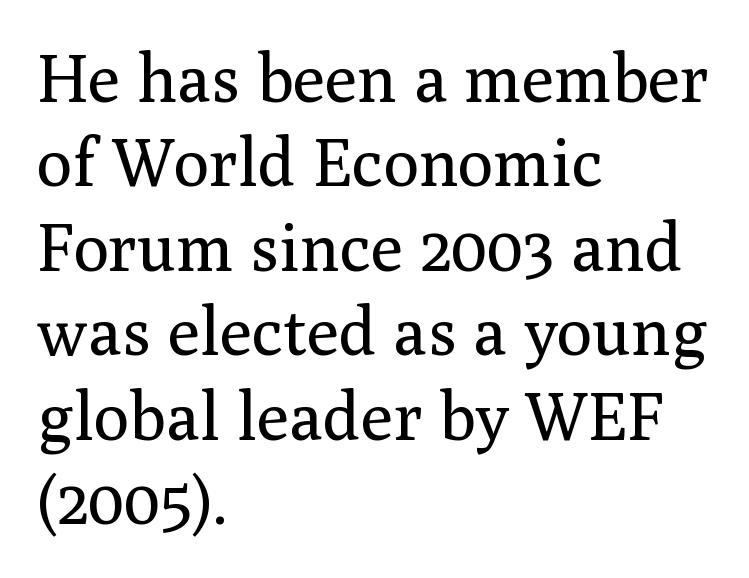
Italic? Not at all — the glyphs are vertical. The letterforms sit at book weight or below. The leading is moderate, giving the passage an even texture. Inter-character spacing is left at the font's built-in metrics. Caption: multi-line text, flush left, ragged right. Rule under the text: the space is simply empty.
